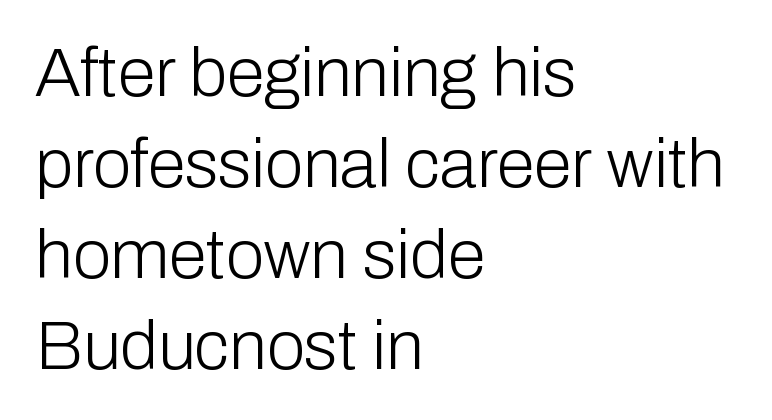
The image shows 69 px light sans-serif type, upright; set left-aligned, normal line spacing (1.32x), normal letter spacing, not underlined; low stroke contrast and a medium x-height.
